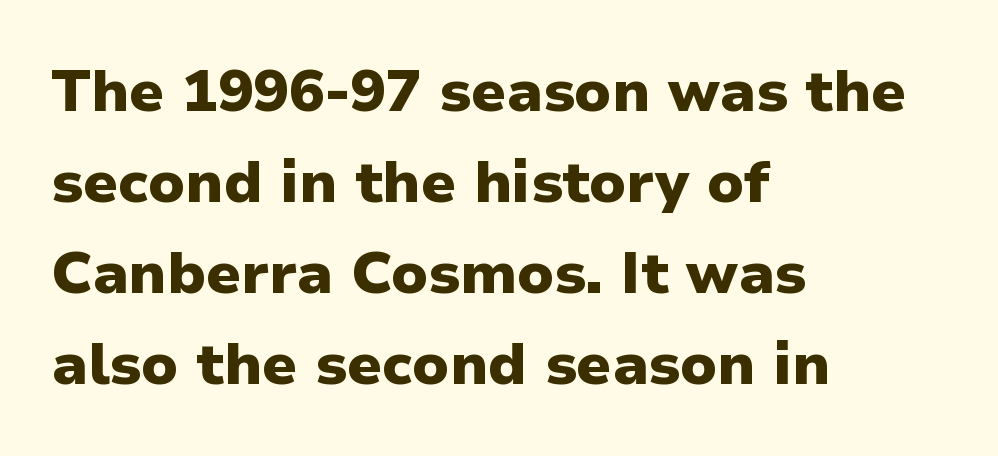
{"serif": "no", "italic": "no", "bold": "yes", "weight": "heavy", "width": "normal", "stroke_contrast": "low", "x_height": "medium", "monospaced": "no", "underline": "no", "align": "left", "line_spacing": "normal", "line_spacing_ratio": 1.54, "letter_spacing": "normal", "letter_spacing_em": 0.0, "glyph_px": 59}
